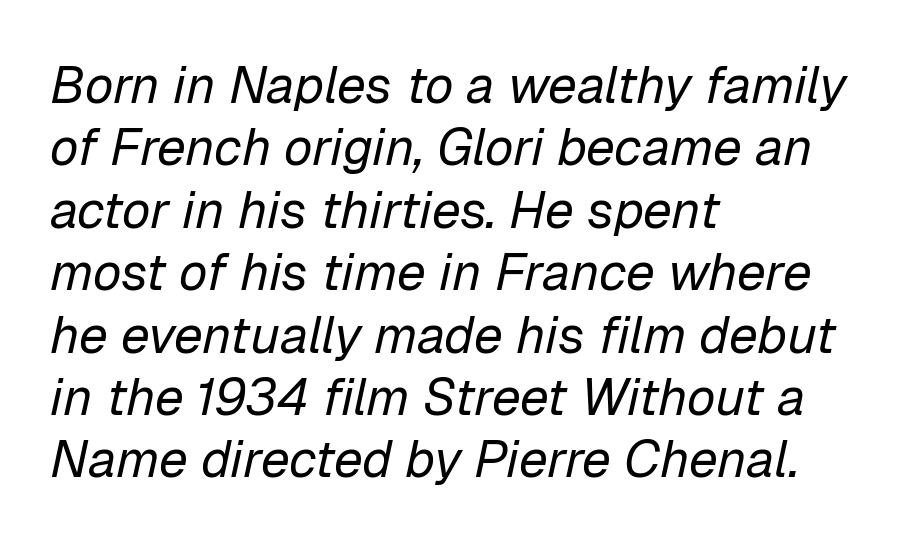
Q: Is the text bold? A: No.
Q: Is the text italic (slanted)? A: Yes, it leans right by about 12 degrees.
Q: Is the text underlined? A: No.
Q: How is the paragraph aligned? A: Left-aligned.
Q: Is the spacing between letters normal or unusually wide? A: Normal.
Q: Width (condensed, normal, or wide)? A: Normal.
Q: Stroke contrast? A: Low.
Q: x-height? A: Medium.
Q: Monospaced? A: No.
